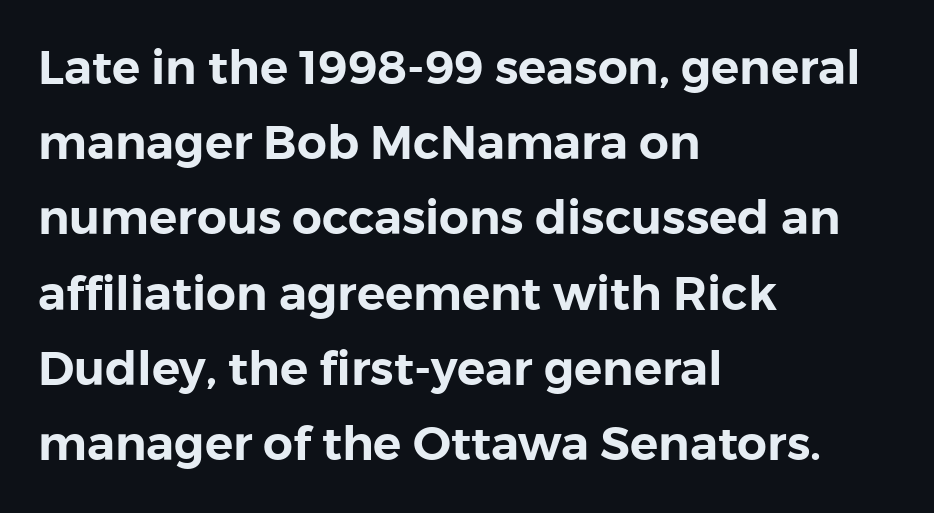
The image shows 47 px sans-serif type, upright; set left-aligned, normal line spacing (1.6x), normal letter spacing, not underlined; low stroke contrast and a medium x-height.
